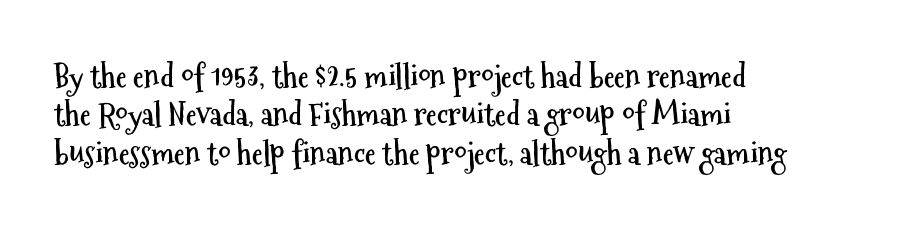
Q: Is the text bold? A: Yes.
Q: Is the text italic (slanted)? A: No, it is upright.
Q: Is the typeface a serif or a sans-serif typeface? A: Sans-serif.
Q: Is the text underlined? A: No.
Q: How is the paragraph aligned? A: Left-aligned.
Q: Is the spacing between letters normal or unusually wide? A: Normal.
Q: Width (condensed, normal, or wide)? A: Condensed.
Q: Stroke contrast? A: Medium.
Q: x-height? A: Medium.
Q: Monospaced? A: No.
